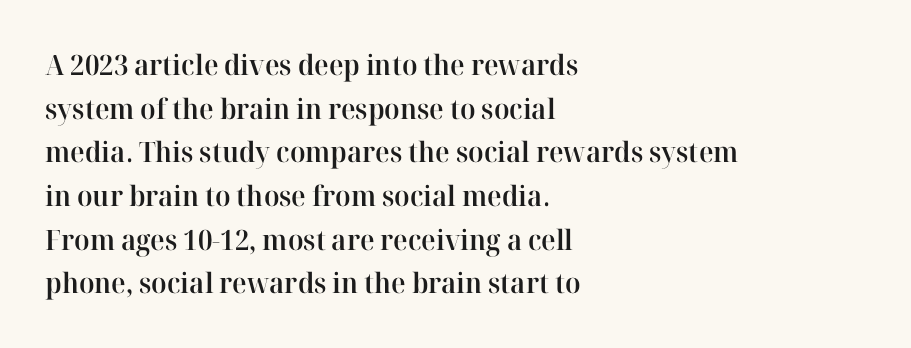
The image shows 28 px semibold serif type, upright; set left-aligned, normal line spacing (1.56x), normal letter spacing, not underlined; high stroke contrast and a medium x-height.
